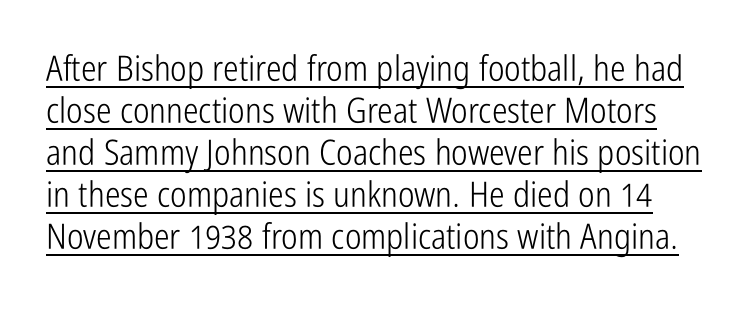
The image shows 35 px light, condensed sans-serif type, upright; set line spacing 1.2x, normal letter spacing, underlined; low stroke contrast and a medium x-height.
